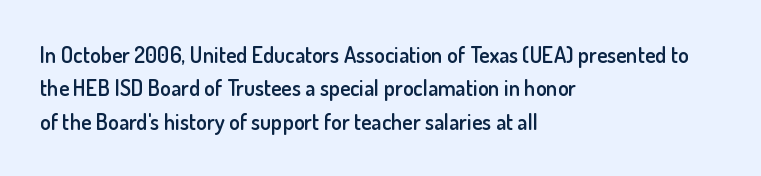
Q: Is the text bold? A: Semi-bold.
Q: Is the text italic (slanted)? A: No, it is upright.
Q: Is the text underlined? A: No.
Q: How is the paragraph aligned? A: Left-aligned.
Q: Is the spacing between letters normal or unusually wide? A: Normal.
Q: Is the spacing between lines tight, normal or loose? A: Normal.
